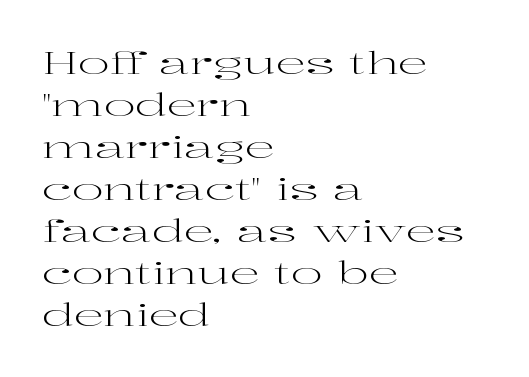
Q: Is the text bold? A: No.
Q: Is the text italic (slanted)? A: No, it is upright.
Q: Is the typeface a serif or a sans-serif typeface? A: Serif.
Q: Is the text underlined? A: No.
Q: How is the paragraph aligned? A: Left-aligned.
Q: Is the spacing between letters normal or unusually wide? A: Normal.
Q: Is the spacing between lines tight, normal or loose? A: Normal.
Q: Width (condensed, normal, or wide)? A: Wide.
Q: Stroke contrast? A: High.
Q: x-height? A: Medium.
Q: Monospaced? A: No.
